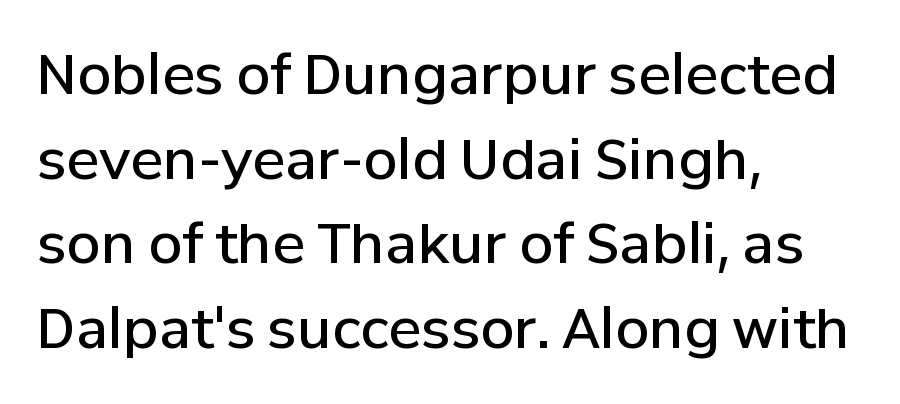
{"serif": "no", "italic": "no", "bold": "semi", "weight": "semibold", "width": "normal", "stroke_contrast": "low", "x_height": "medium", "monospaced": "no", "underline": "no", "align": "left", "line_spacing": "normal", "line_spacing_ratio": 1.54, "letter_spacing": "normal", "letter_spacing_em": 0.0, "glyph_px": 55}
